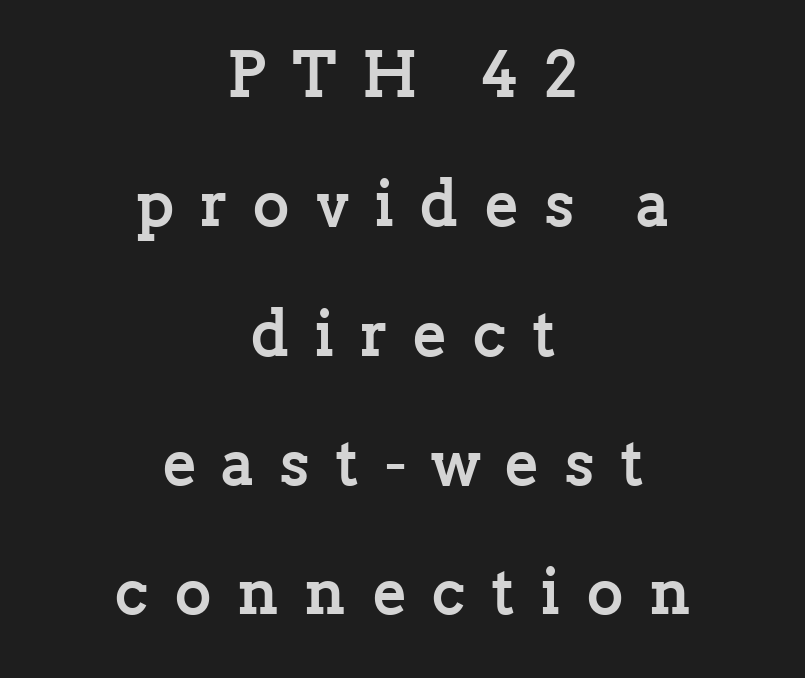
{"serif": "yes", "italic": "no", "bold": "yes", "weight": "semibold", "width": "normal", "stroke_contrast": "low", "x_height": "medium", "monospaced": "no", "underline": "no", "align": "center", "line_spacing": "loose", "line_spacing_ratio": 2.02, "letter_spacing": "wide", "letter_spacing_em": 0.39, "glyph_px": 64}
